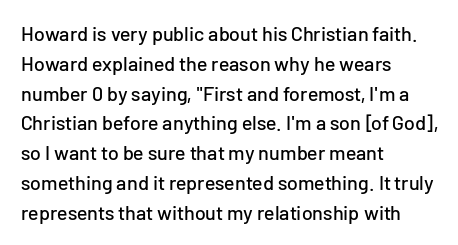
Q: Is the text italic (slanted)? A: No, it is upright.
Q: Is the text underlined? A: No.
Q: How is the paragraph aligned? A: Left-aligned.
Q: Is the spacing between letters normal or unusually wide? A: Normal.
Q: Is the spacing between lines tight, normal or loose? A: Normal.
